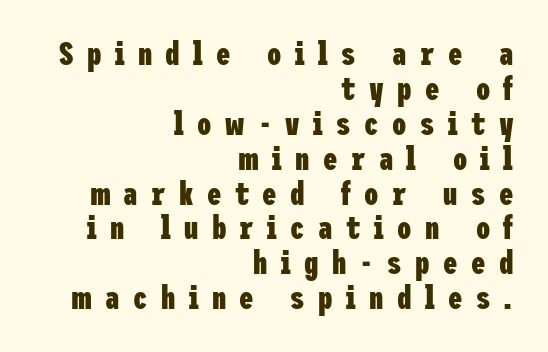
Q: Is the text bold? A: Yes.
Q: Is the text italic (slanted)? A: No, it is upright.
Q: Is the typeface a serif or a sans-serif typeface? A: Sans-serif.
Q: Is the text underlined? A: No.
Q: How is the paragraph aligned? A: Right-aligned.
Q: Is the spacing between letters normal or unusually wide? A: Unusually wide.
Q: Is the spacing between lines tight, normal or loose? A: Tight.
Q: Width (condensed, normal, or wide)? A: Condensed.
Q: Stroke contrast? A: Low.
Q: x-height? A: Medium.
